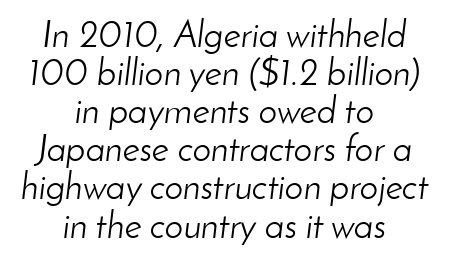
{"italic": "yes", "lean": "right", "slant_degrees": 8, "bold": "no", "weight": "light", "width": "normal", "stroke_contrast": "low", "x_height": "small", "monospaced": "no", "underline": "no", "align": "center", "line_spacing": "tight", "line_spacing_ratio": 1.03, "letter_spacing": "normal", "letter_spacing_em": 0.0, "glyph_px": 37}
